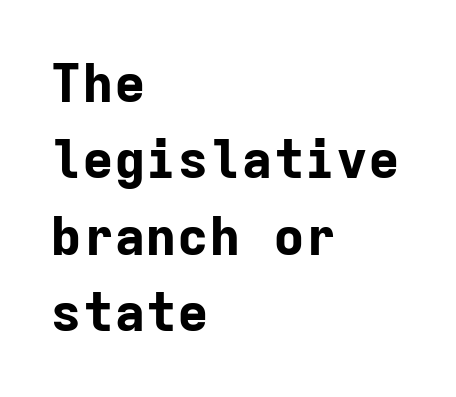
{"serif": "no", "italic": "no", "bold": "yes", "weight": "bold", "width": "normal", "stroke_contrast": "low", "x_height": "medium", "monospaced": "yes", "underline": "no", "align": "left", "line_spacing": "normal", "line_spacing_ratio": 1.44, "letter_spacing": "normal", "letter_spacing_em": 0.0, "glyph_px": 53}
